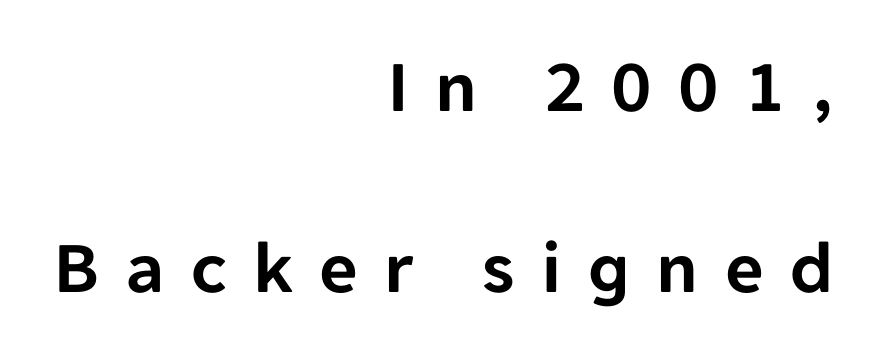
The image shows 75 px sans-serif type, upright; set right-aligned, loose line spacing (2.42x), unusually wide letter spacing (+0.35 em), not underlined; low stroke contrast and a medium x-height.
